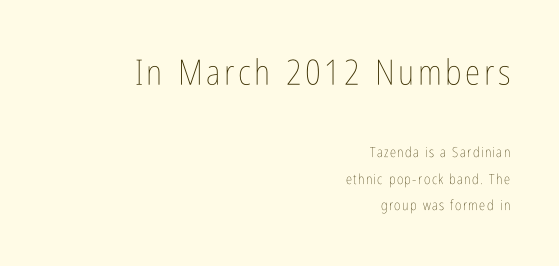
The image shows 35 px thin, condensed type, upright; set right-aligned, line spacing 1.89x, not underlined; the first (top) block is 2.5x larger; low stroke contrast and a medium x-height.
